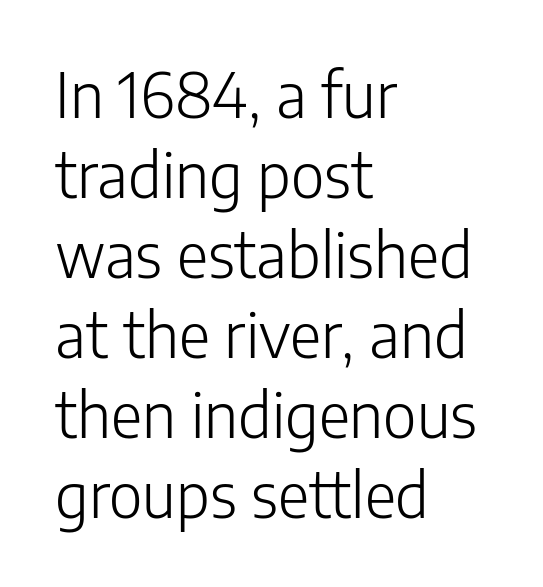
Examine the stroke ends and you'll find no serifs. Glyph-to-glyph distance matches everyday printed text. Which margin do the lines hug? The left one — the right edge is uneven. The face looks like a standard text weight, possibly lighter.
